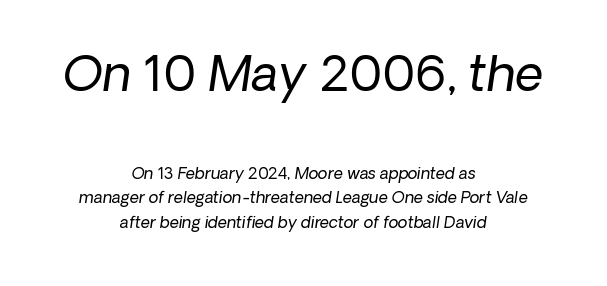
{"serif": "no", "bold": "no", "weight": "regular", "width": "normal", "stroke_contrast": "low", "x_height": "medium", "monospaced": "no", "underline": "no", "align": "center", "line_spacing": "normal", "line_spacing_ratio": 1.51, "letter_spacing": "normal", "letter_spacing_em": 0.0, "larger_block": "first", "size_ratio": 3.06, "glyph_px": 49}
